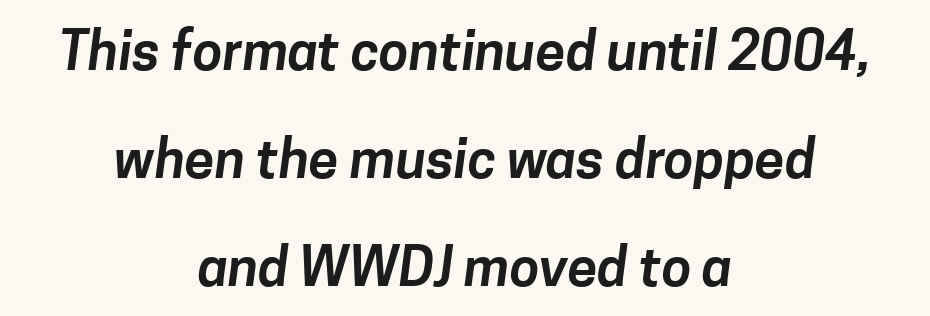
{"serif": "no", "width": "normal", "stroke_contrast": "low", "x_height": "medium", "monospaced": "no", "underline": "no", "align": "center", "line_spacing": "loose", "line_spacing_ratio": 2.0, "letter_spacing": "normal", "letter_spacing_em": 0.0, "glyph_px": 54}
